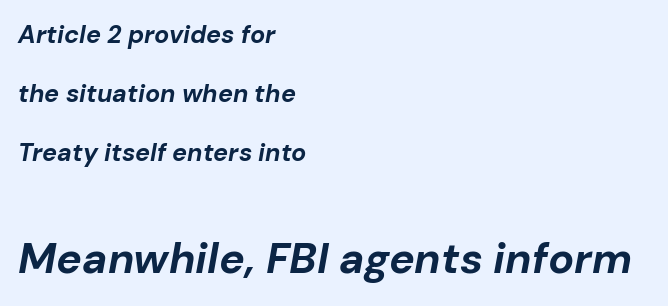
{"italic": "yes", "lean": "right", "slant_degrees": 10, "bold": "yes", "weight": "bold", "width": "normal", "stroke_contrast": "low", "x_height": "medium", "monospaced": "no", "underline": "no", "align": "left", "line_spacing": "loose", "line_spacing_ratio": 2.37, "letter_spacing": "normal", "letter_spacing_em": 0.0, "larger_block": "second", "size_ratio": 1.72, "glyph_px": 43}
